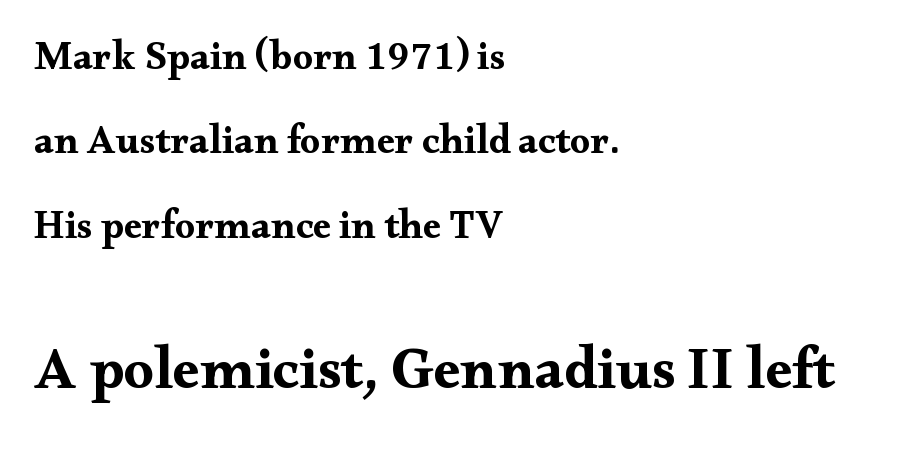
{"serif": "yes", "italic": "no", "bold": "yes", "weight": "bold", "width": "wide", "stroke_contrast": "medium", "x_height": "small", "monospaced": "no", "underline": "no", "align": "left", "line_spacing": "loose", "line_spacing_ratio": 2.11, "letter_spacing": "normal", "letter_spacing_em": 0.0, "larger_block": "second", "size_ratio": 1.5, "glyph_px": 60}
